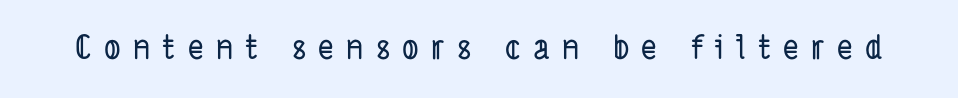
Q: Is the typeface a serif or a sans-serif typeface? A: Sans-serif.
Q: Is the text underlined? A: No.
Q: Is the spacing between letters normal or unusually wide? A: Unusually wide.
Q: Width (condensed, normal, or wide)? A: Condensed.
Q: Stroke contrast? A: Low.
Q: x-height? A: Medium.
Q: Monospaced? A: No.
